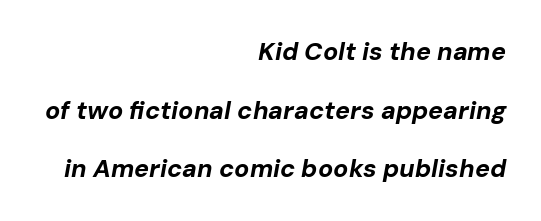
The image shows 25 px bold type, italic (leaning right); set right-aligned, loose line spacing (2.35x), normal letter spacing, not underlined.
